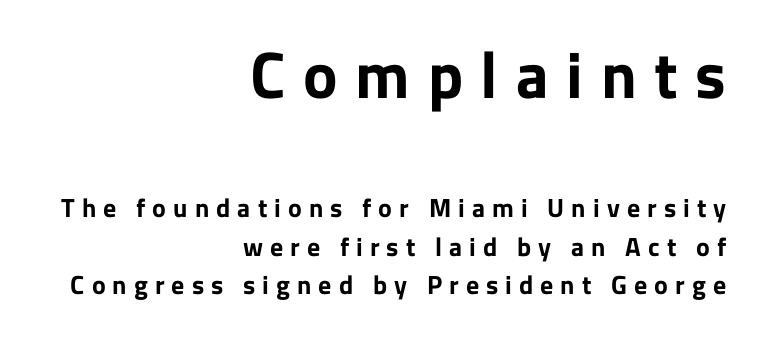
The image shows 65 px bold sans-serif type, upright; set right-aligned, normal line spacing (1.48x), unusually wide letter spacing (+0.27 em), not underlined; the first (top) block is 2.5x larger; low stroke contrast and a medium x-height.
